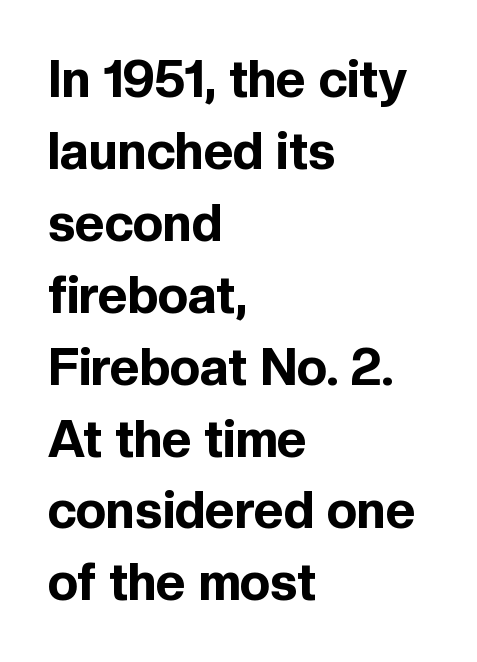
{"serif": "no", "italic": "no", "bold": "yes", "weight": "bold", "width": "normal", "x_height": "medium", "monospaced": "no", "underline": "no", "align": "left", "line_spacing": "normal", "line_spacing_ratio": 1.41, "letter_spacing": "normal", "letter_spacing_em": 0.0, "glyph_px": 51}
